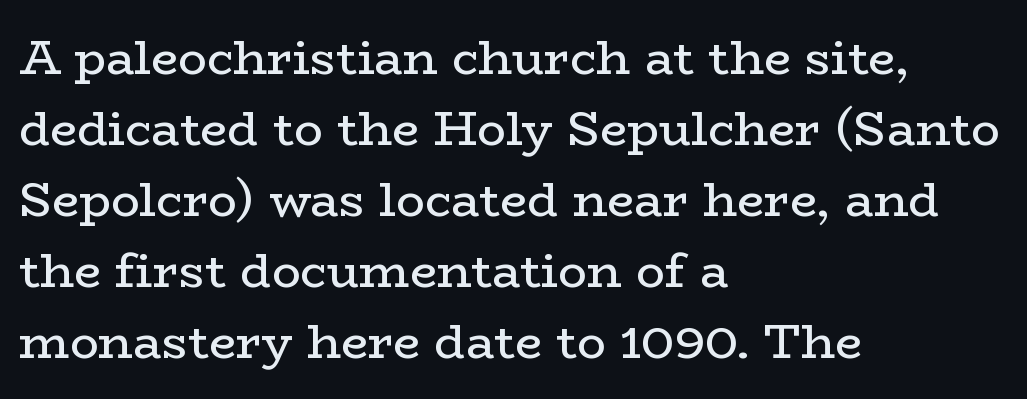
Every stem runs plumb, perpendicular to the baseline. In terms of leading, this rendering sits right in the middle. The font family rendered here belongs to the serif group. This sample has the flowing, uneven cadence of proportional lettering. The specimen omits any rule beneath the text block's lines. This sample uses plain, unmodified letter spacing.
